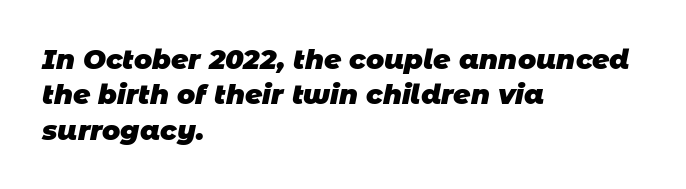
The image shows 27 px bold type; set left-aligned, normal line spacing (1.31x), normal letter spacing, not underlined.
